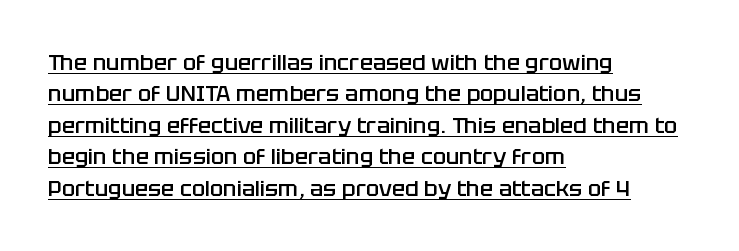
Q: Is the text bold? A: Semi-bold.
Q: Is the text italic (slanted)? A: No, it is upright.
Q: Is the text underlined? A: Yes.
Q: How is the paragraph aligned? A: Left-aligned.
Q: Is the spacing between letters normal or unusually wide? A: Normal.
Q: Is the spacing between lines tight, normal or loose? A: Normal.
